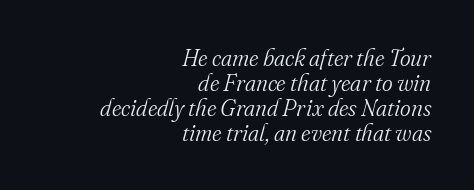
The image shows 23 px text type, italic (leaning right); set right-aligned, tight line spacing (1.08x), normal letter spacing, not underlined.
